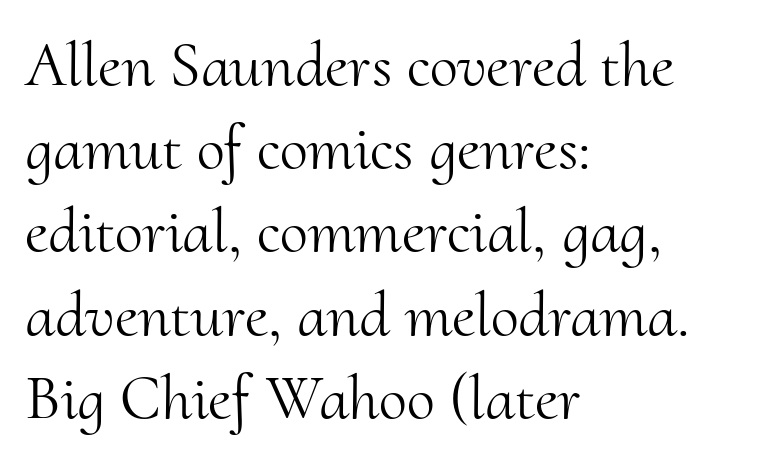
The image shows 64 px light serif type, upright; set left-aligned, normal line spacing (1.3x), normal letter spacing, not underlined; medium stroke contrast and a small x-height.
